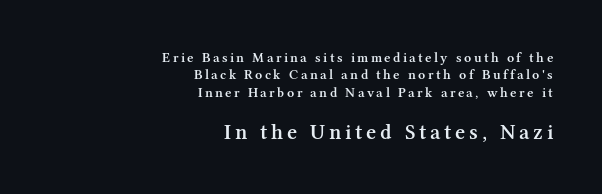
{"italic": "no", "bold": "semi", "underline": "no", "align": "right", "line_spacing_ratio": 1.24, "larger_block": "second", "size_ratio": 1.57, "glyph_px": 22}
